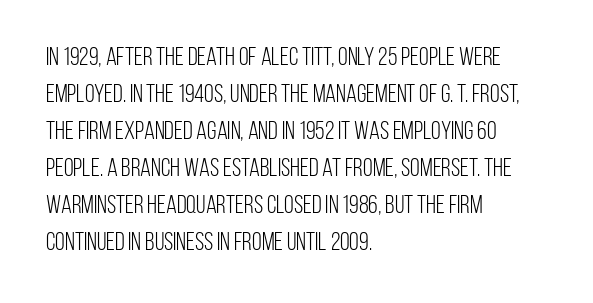
Q: Is the text bold? A: No.
Q: Is the text italic (slanted)? A: No, it is upright.
Q: Is the text underlined? A: No.
Q: How is the paragraph aligned? A: Left-aligned.
Q: Is the spacing between letters normal or unusually wide? A: Normal.
Q: Is the spacing between lines tight, normal or loose? A: Normal.
